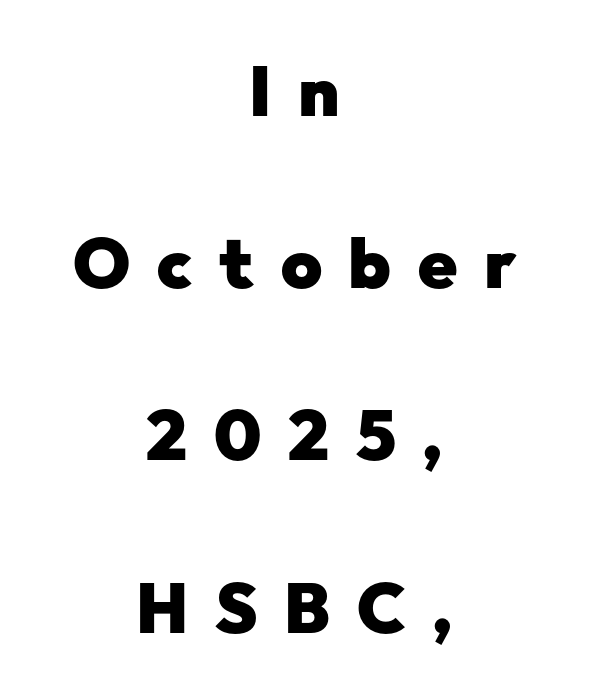
Q: Is the text bold? A: Yes.
Q: Is the text italic (slanted)? A: No, it is upright.
Q: Is the typeface a serif or a sans-serif typeface? A: Sans-serif.
Q: Is the text underlined? A: No.
Q: How is the paragraph aligned? A: Centered.
Q: Is the spacing between letters normal or unusually wide? A: Unusually wide.
Q: Is the spacing between lines tight, normal or loose? A: Loose.
Q: Width (condensed, normal, or wide)? A: Normal.
Q: Stroke contrast? A: Low.
Q: x-height? A: Medium.
Q: Monospaced? A: No.
